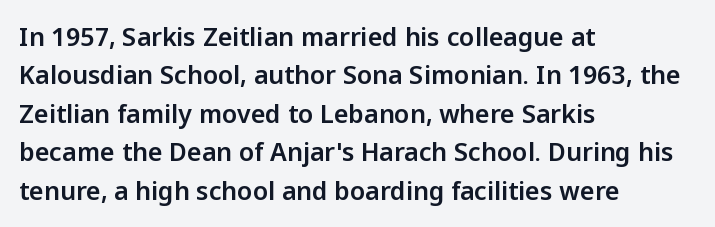
Q: Is the text italic (slanted)? A: No, it is upright.
Q: Is the text underlined? A: No.
Q: How is the paragraph aligned? A: Left-aligned.
Q: Is the spacing between letters normal or unusually wide? A: Normal.
Q: Is the spacing between lines tight, normal or loose? A: Normal.
